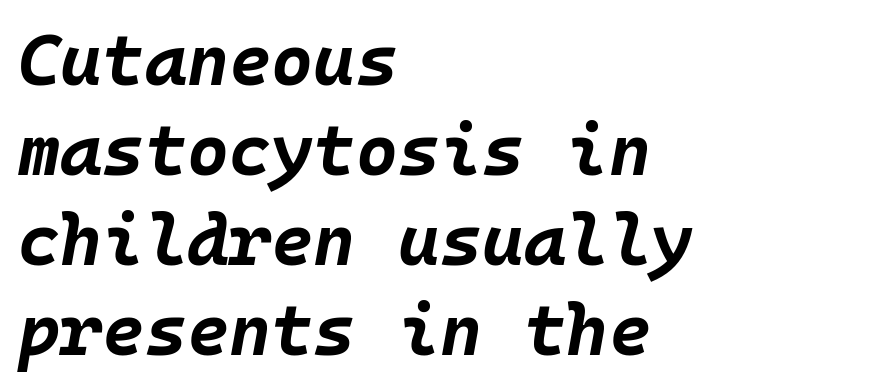
Q: Is the text bold? A: Yes.
Q: Is the text italic (slanted)? A: Yes, it leans right by about 10 degrees.
Q: Is the text underlined? A: No.
Q: How is the paragraph aligned? A: Left-aligned.
Q: Is the spacing between letters normal or unusually wide? A: Normal.
Q: Is the spacing between lines tight, normal or loose? A: Normal.
Q: Width (condensed, normal, or wide)? A: Normal.
Q: Stroke contrast? A: Low.
Q: x-height? A: Large.
Q: Monospaced? A: Yes.
